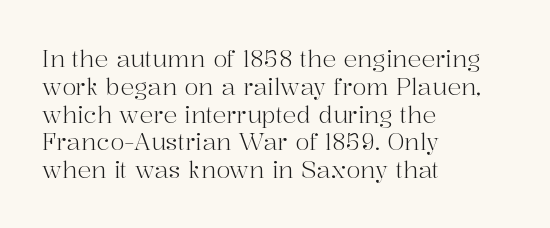
{"italic": "no", "bold": "no", "underline": "no", "align": "left", "line_spacing_ratio": 1.21, "letter_spacing": "normal", "letter_spacing_em": 0.0, "glyph_px": 23}
